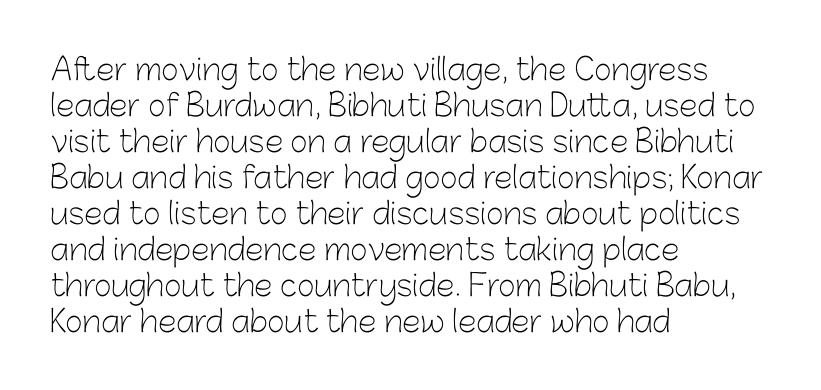
The image shows 30 px light sans-serif type, upright; set left-aligned, line spacing 1.2x, normal letter spacing, not underlined; low stroke contrast and a medium x-height.
